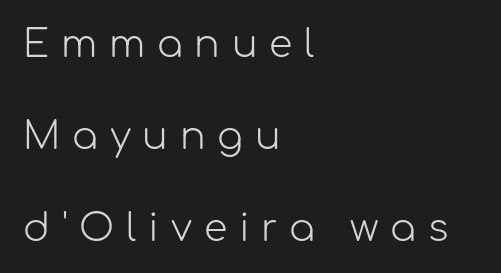
The image shows 38 px light sans-serif type, upright; set left-aligned, loose line spacing (2.42x), unusually wide letter spacing (+0.31 em), not underlined; low stroke contrast and a medium x-height.
